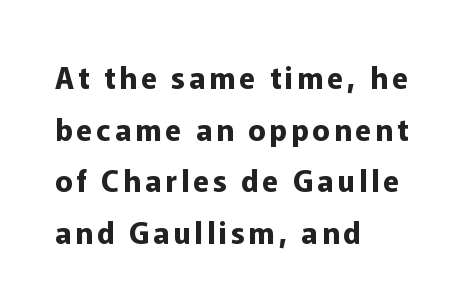
{"serif": "no", "italic": "no", "bold": "yes", "weight": "bold", "width": "normal", "stroke_contrast": "low", "x_height": "medium", "monospaced": "no", "underline": "no", "align": "left", "line_spacing_ratio": 1.78, "glyph_px": 29}
